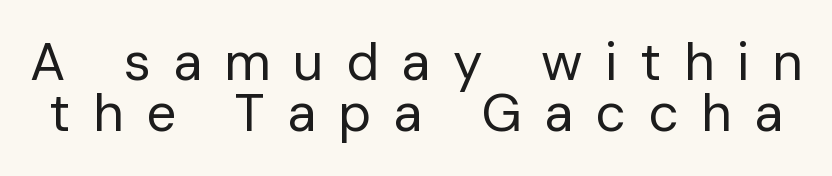
Q: Is the text bold? A: No.
Q: Is the text italic (slanted)? A: No, it is upright.
Q: Is the typeface a serif or a sans-serif typeface? A: Sans-serif.
Q: Is the text underlined? A: No.
Q: Is the spacing between letters normal or unusually wide? A: Unusually wide.
Q: Is the spacing between lines tight, normal or loose? A: Tight.
Q: Width (condensed, normal, or wide)? A: Normal.
Q: Stroke contrast? A: Low.
Q: x-height? A: Medium.
Q: Monospaced? A: No.
